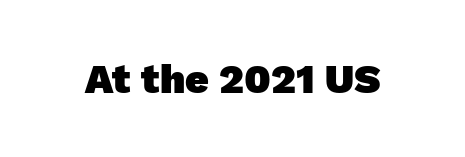
Q: Is the text bold? A: Yes.
Q: Is the typeface a serif or a sans-serif typeface? A: Sans-serif.
Q: Is the text underlined? A: No.
Q: Is the spacing between letters normal or unusually wide? A: Normal.
Q: Width (condensed, normal, or wide)? A: Normal.
Q: Stroke contrast? A: Low.
Q: x-height? A: Medium.
Q: Monospaced? A: No.
